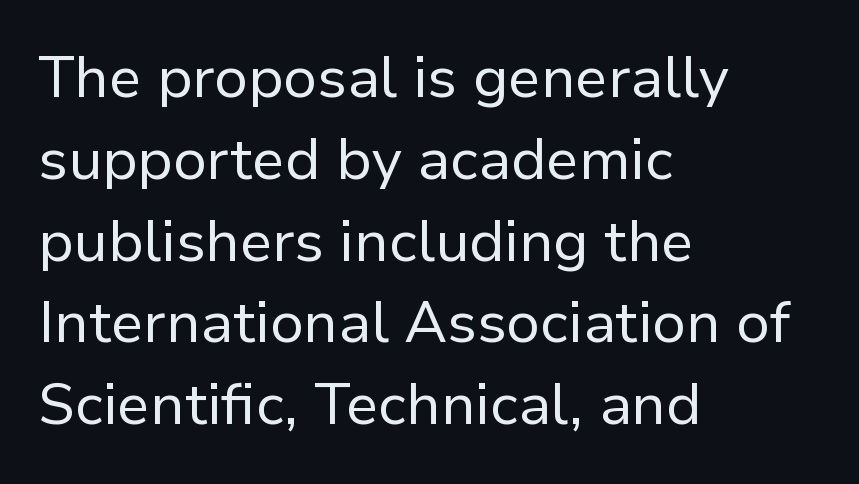
The image shows 58 px regular-weight sans-serif type, upright; set left-aligned, normal line spacing (1.41x), normal letter spacing, not underlined; low stroke contrast and a medium x-height.
